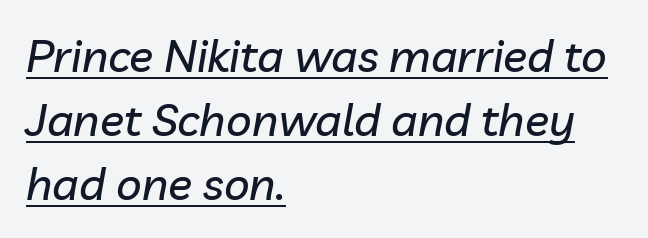
The image shows 45 px text type, italic (leaning right); set left-aligned, normal line spacing (1.42x), normal letter spacing, underlined; low stroke contrast and a medium x-height.
